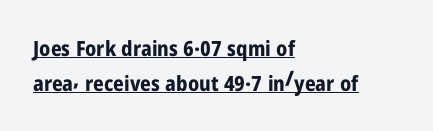
{"italic": "no", "bold": "yes", "underline": "yes", "align": "left", "line_spacing": "normal", "line_spacing_ratio": 1.65, "letter_spacing": "normal", "letter_spacing_em": 0.0, "glyph_px": 21}
